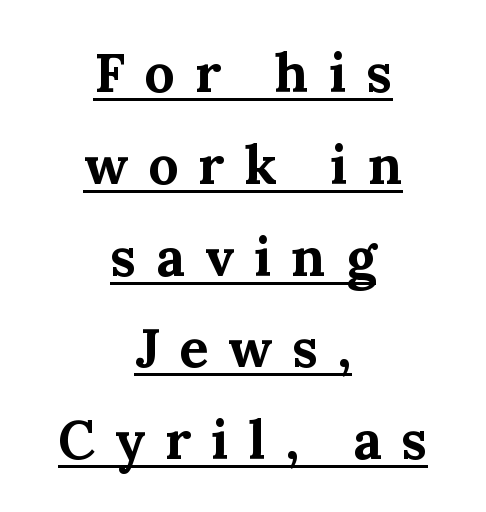
Q: Is the text bold? A: Yes.
Q: Is the text italic (slanted)? A: No, it is upright.
Q: Is the typeface a serif or a sans-serif typeface? A: Serif.
Q: Is the text underlined? A: Yes.
Q: How is the paragraph aligned? A: Centered.
Q: Is the spacing between letters normal or unusually wide? A: Unusually wide.
Q: Is the spacing between lines tight, normal or loose? A: Normal.
Q: Width (condensed, normal, or wide)? A: Normal.
Q: Stroke contrast? A: Medium.
Q: x-height? A: Medium.
Q: Monospaced? A: No.
